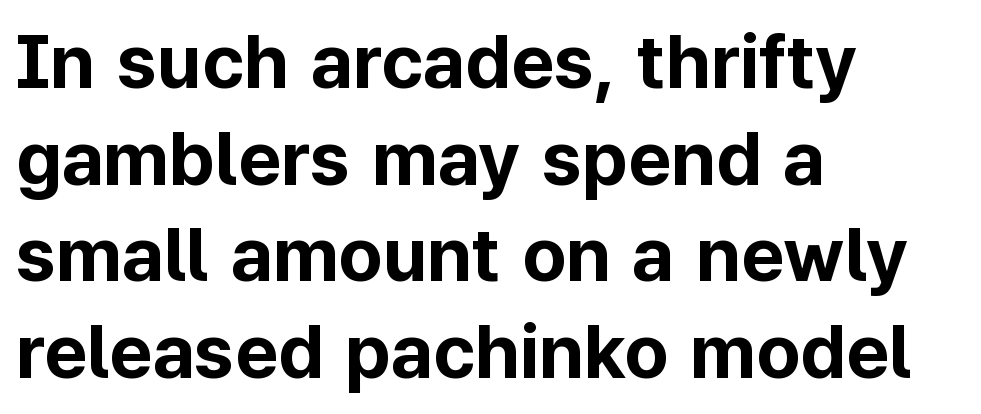
The image shows 75 px bold sans-serif type, upright; set left-aligned, normal line spacing (1.29x), normal letter spacing, not underlined; low stroke contrast and a medium x-height.
